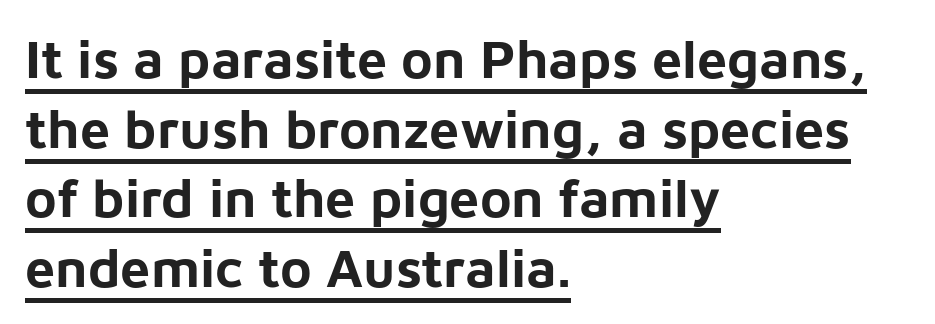
Looks like regular typesetting: each glyph gets only the width it needs. As a designer I'd log this as weight 700, bold. The typesetter chose a ragged-right arrangement here. Designer's note — italics off, roman on. Vertically, the passage feels balanced, rows spaced as you'd expect.
